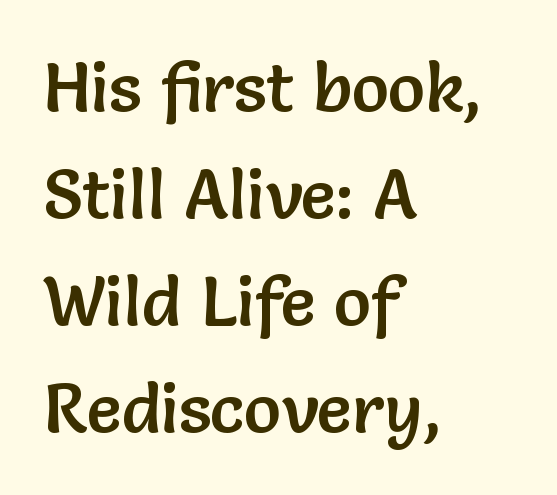
Q: Is the text italic (slanted)? A: No, it is upright.
Q: Is the typeface a serif or a sans-serif typeface? A: Sans-serif.
Q: Is the text underlined? A: No.
Q: How is the paragraph aligned? A: Left-aligned.
Q: Is the spacing between letters normal or unusually wide? A: Normal.
Q: Is the spacing between lines tight, normal or loose? A: Normal.
Q: Width (condensed, normal, or wide)? A: Normal.
Q: Stroke contrast? A: Low.
Q: x-height? A: Medium.
Q: Monospaced? A: No.
